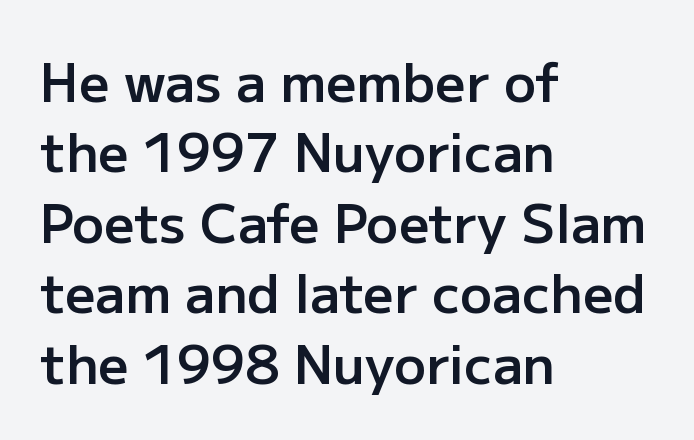
Casual observation: everything's shoved over to the left. When letters stand straight like this, we call the style roman or upright. Honestly, the row spacing looks completely unremarkable. This sample uses plain, unmodified letter spacing. The typesetting leans somewhat heavy: a semibold.
